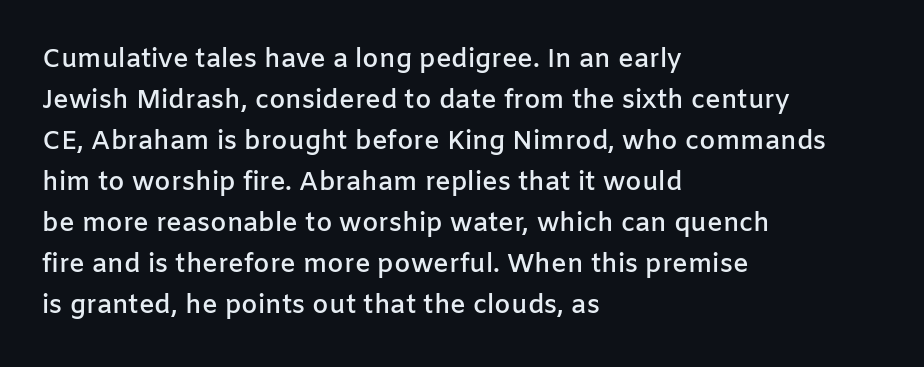
Q: Is the text bold? A: Semi-bold.
Q: Is the text italic (slanted)? A: No, it is upright.
Q: Is the text underlined? A: No.
Q: How is the paragraph aligned? A: Left-aligned.
Q: Is the spacing between letters normal or unusually wide? A: Normal.
Q: Is the spacing between lines tight, normal or loose? A: Normal.
